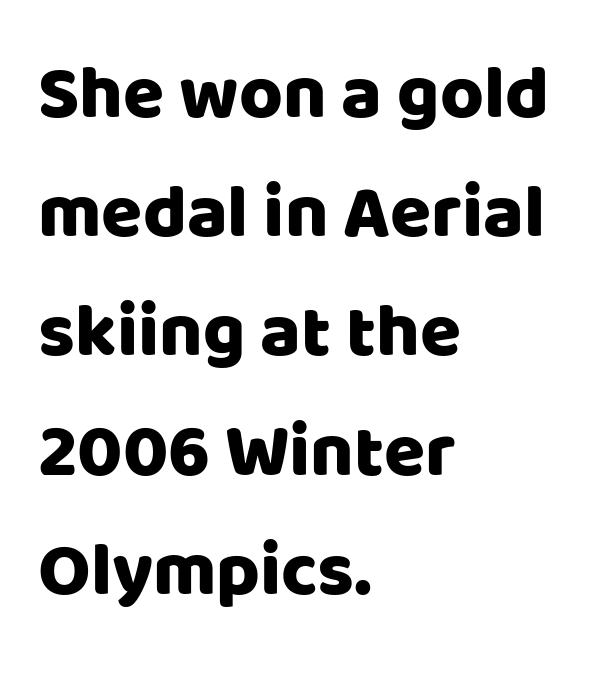
Q: Is the text italic (slanted)? A: No, it is upright.
Q: Is the typeface a serif or a sans-serif typeface? A: Sans-serif.
Q: Is the text underlined? A: No.
Q: How is the paragraph aligned? A: Left-aligned.
Q: Is the spacing between letters normal or unusually wide? A: Normal.
Q: Is the spacing between lines tight, normal or loose? A: Normal.
Q: Width (condensed, normal, or wide)? A: Normal.
Q: Stroke contrast? A: Low.
Q: x-height? A: Large.
Q: Monospaced? A: No.
